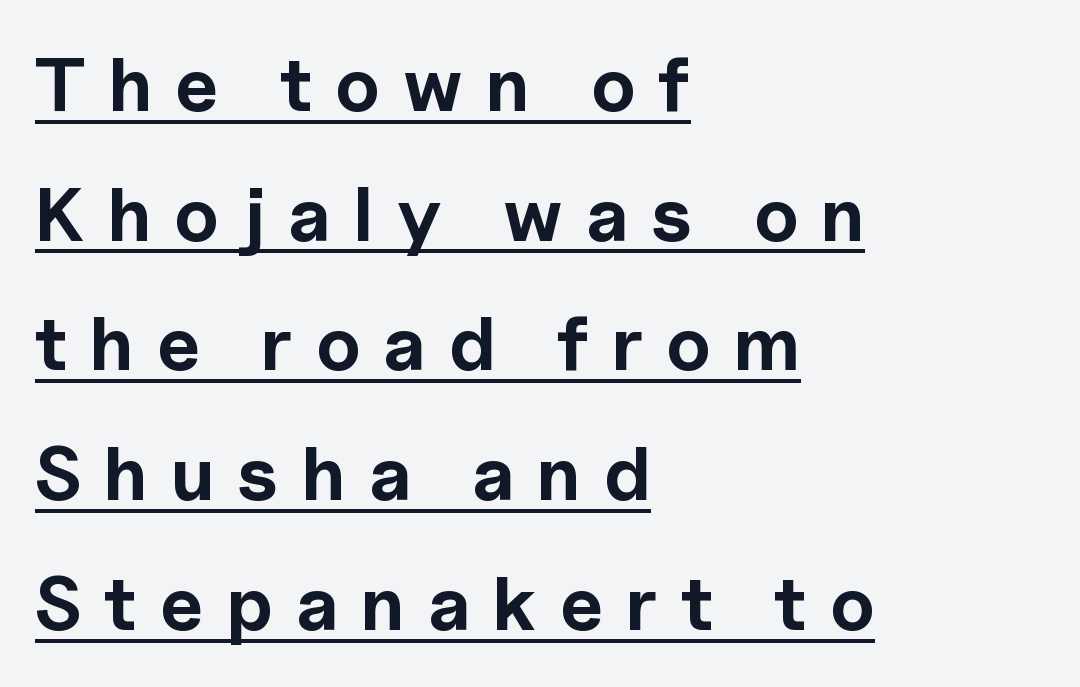
Q: Is the text bold? A: Yes.
Q: Is the text italic (slanted)? A: No, it is upright.
Q: Is the typeface a serif or a sans-serif typeface? A: Sans-serif.
Q: Is the text underlined? A: Yes.
Q: How is the paragraph aligned? A: Left-aligned.
Q: Is the spacing between letters normal or unusually wide? A: Unusually wide.
Q: Width (condensed, normal, or wide)? A: Normal.
Q: x-height? A: Medium.
Q: Monospaced? A: No.
